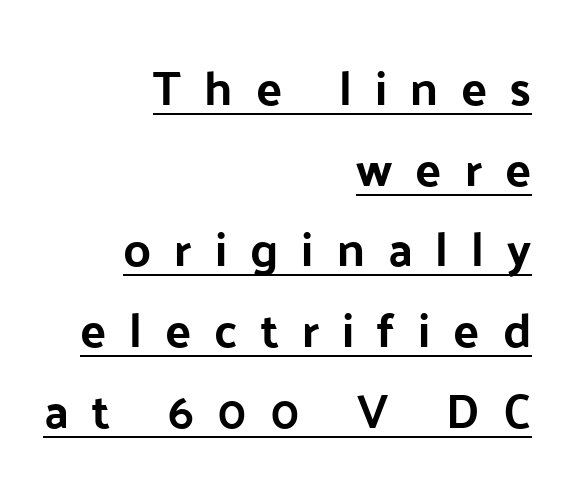
Q: Is the text italic (slanted)? A: No, it is upright.
Q: Is the typeface a serif or a sans-serif typeface? A: Sans-serif.
Q: Is the text underlined? A: Yes.
Q: How is the paragraph aligned? A: Right-aligned.
Q: Is the spacing between letters normal or unusually wide? A: Unusually wide.
Q: Is the spacing between lines tight, normal or loose? A: Normal.
Q: Width (condensed, normal, or wide)? A: Normal.
Q: Stroke contrast? A: Low.
Q: x-height? A: Medium.
Q: Monospaced? A: No.
